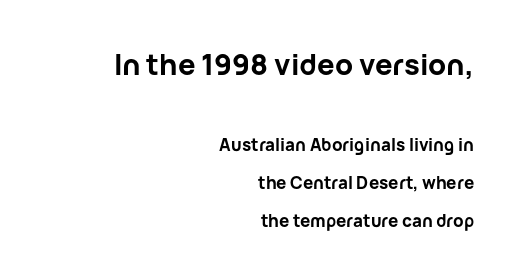
{"serif": "no", "italic": "no", "bold": "yes", "weight": "bold", "width": "normal", "stroke_contrast": "low", "x_height": "medium", "monospaced": "no", "underline": "no", "align": "right", "line_spacing": "loose", "line_spacing_ratio": 2.24, "letter_spacing": "normal", "letter_spacing_em": 0.0, "larger_block": "first", "size_ratio": 1.71, "glyph_px": 29}
